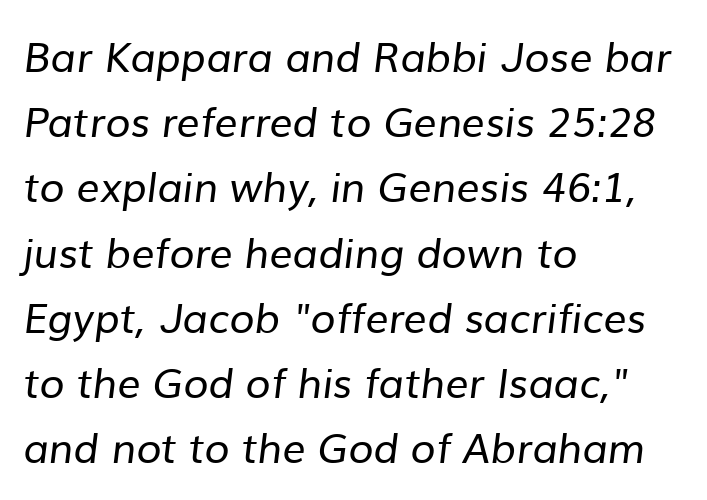
Q: Is the text bold? A: No.
Q: Is the typeface a serif or a sans-serif typeface? A: Sans-serif.
Q: Is the text underlined? A: No.
Q: How is the paragraph aligned? A: Left-aligned.
Q: Is the spacing between letters normal or unusually wide? A: Normal.
Q: Is the spacing between lines tight, normal or loose? A: Normal.
Q: Width (condensed, normal, or wide)? A: Normal.
Q: Stroke contrast? A: Low.
Q: x-height? A: Medium.
Q: Monospaced? A: No.
